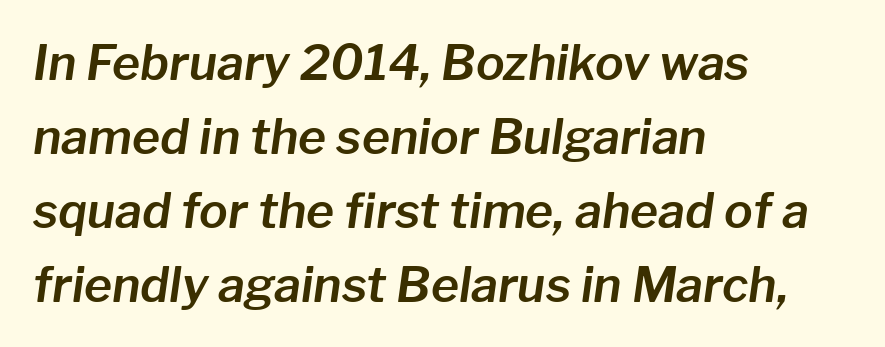
The image shows 48 px text type, italic (leaning right); set left-aligned, normal line spacing (1.54x), normal letter spacing, not underlined; low stroke contrast and a medium x-height.
